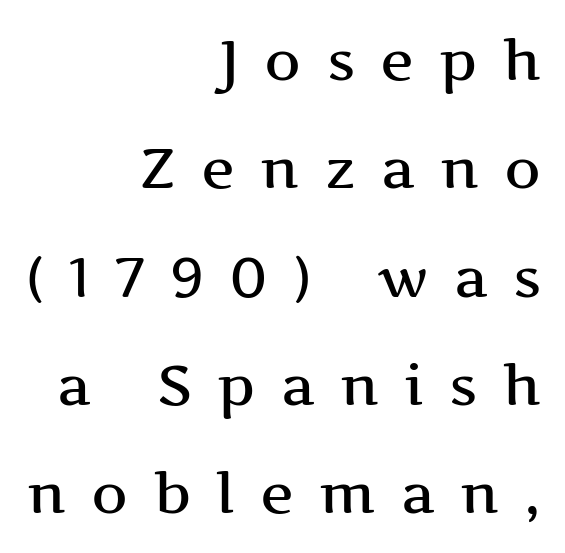
Q: Is the text italic (slanted)? A: No, it is upright.
Q: Is the typeface a serif or a sans-serif typeface? A: Serif.
Q: Is the text underlined? A: No.
Q: How is the paragraph aligned? A: Right-aligned.
Q: Is the spacing between letters normal or unusually wide? A: Unusually wide.
Q: Is the spacing between lines tight, normal or loose? A: Loose.
Q: Width (condensed, normal, or wide)? A: Wide.
Q: Stroke contrast? A: Medium.
Q: x-height? A: Medium.
Q: Monospaced? A: No.
